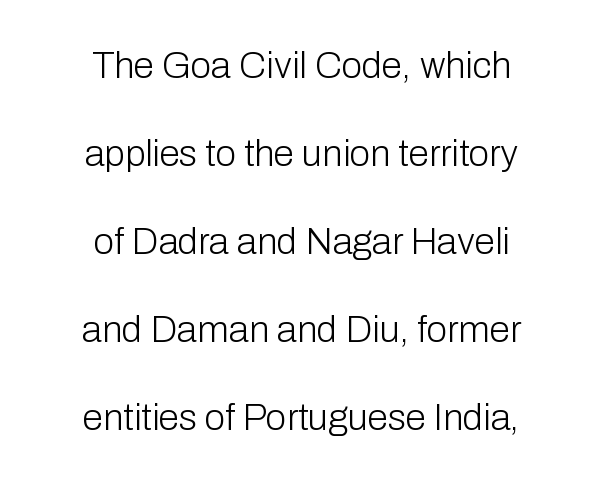
The image shows 37 px light sans-serif type, upright; set centered, loose line spacing (2.38x), normal letter spacing, not underlined; low stroke contrast and a medium x-height.
